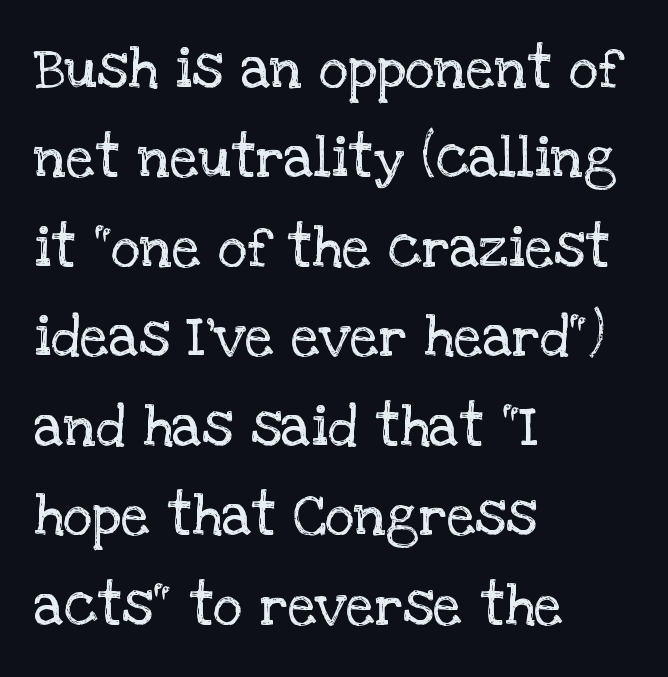
The image shows 57 px regular-weight serif type, upright; set left-aligned, normal line spacing (1.57x), normal letter spacing, not underlined; low stroke contrast and a large x-height.
